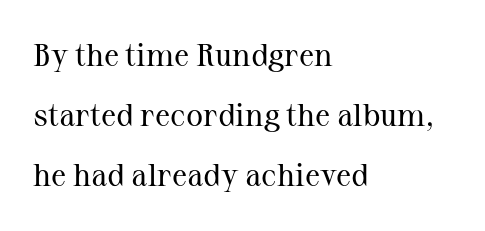
{"serif": "yes", "italic": "no", "bold": "no", "weight": "regular", "width": "normal", "stroke_contrast": "medium", "x_height": "medium", "monospaced": "no", "underline": "no", "align": "left", "line_spacing_ratio": 1.88, "letter_spacing": "normal", "letter_spacing_em": 0.0, "glyph_px": 32}
